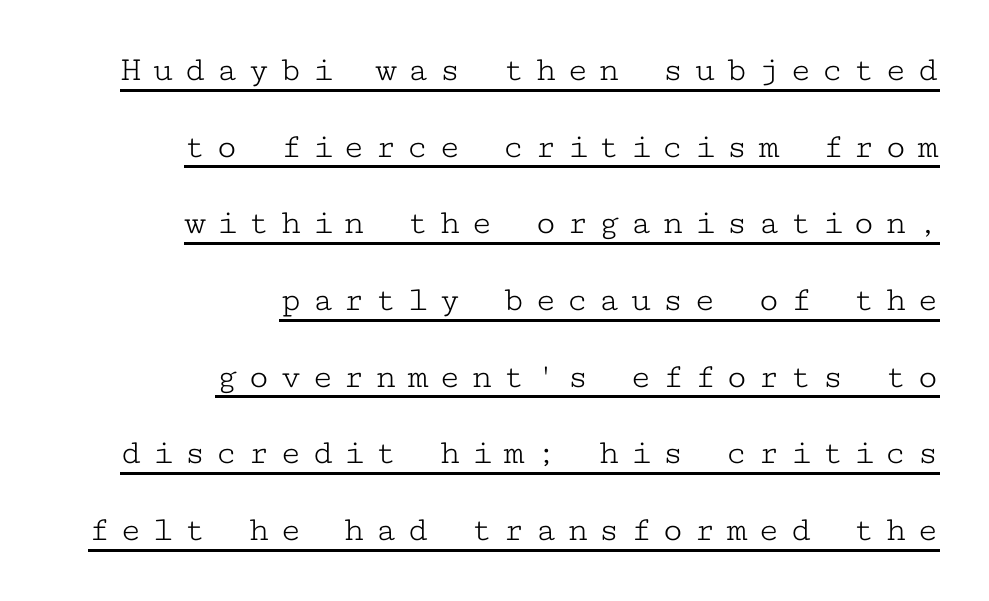
{"serif": "yes", "italic": "no", "bold": "no", "weight": "light", "width": "wide", "stroke_contrast": "low", "x_height": "medium", "monospaced": "yes", "underline": "yes", "align": "right", "line_spacing": "loose", "line_spacing_ratio": 2.13, "letter_spacing": "wide", "letter_spacing_em": 0.28, "glyph_px": 36}
